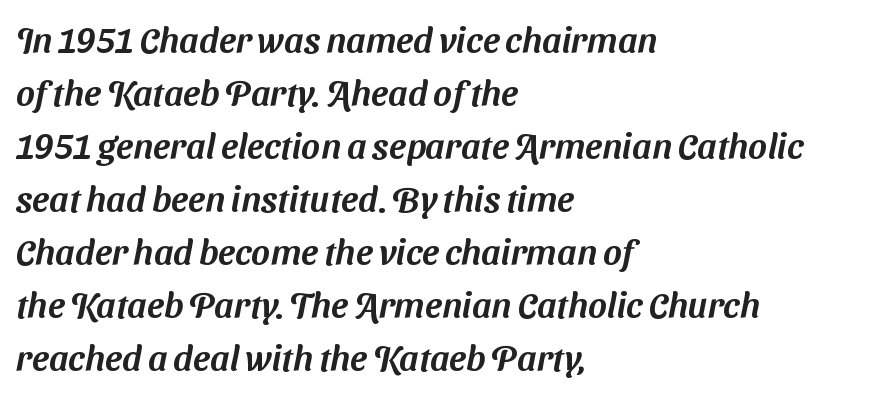
{"serif": "no", "width": "normal", "stroke_contrast": "medium", "x_height": "medium", "monospaced": "no", "underline": "no", "align": "left", "line_spacing": "normal", "line_spacing_ratio": 1.47, "letter_spacing": "normal", "letter_spacing_em": 0.0, "glyph_px": 36}
